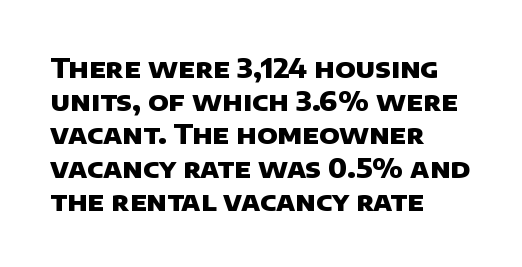
{"bold": "yes", "underline": "no", "align": "left", "line_spacing_ratio": 1.23, "letter_spacing": "normal", "letter_spacing_em": 0.0, "glyph_px": 27}
